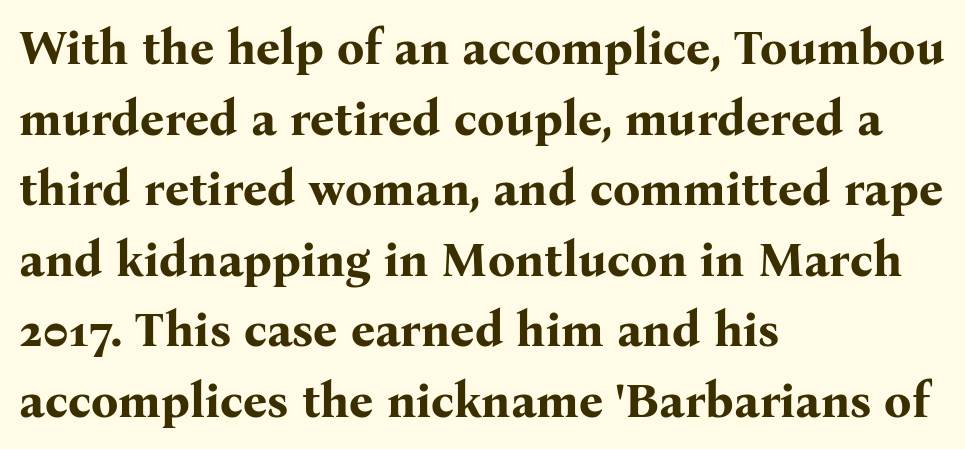
These lines are rendered in a variable-pitch font. Old-style or modern, the face here clearly has serifs. Ordinary non-slanted type is in use. The gaps between neighbouring characters are ordinary and unremarkable. Each line starts at the same left margin while the right side varies.
